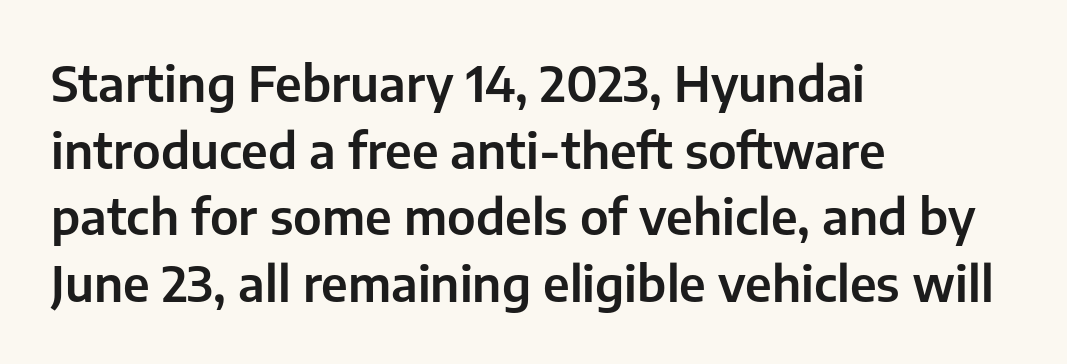
The passage is arranged the way most books set body copy — flush left. Descenders are the only things crossing below the line. Examine the stroke ends and you'll find no serifs. Characters remain perfectly vertical along every line.
